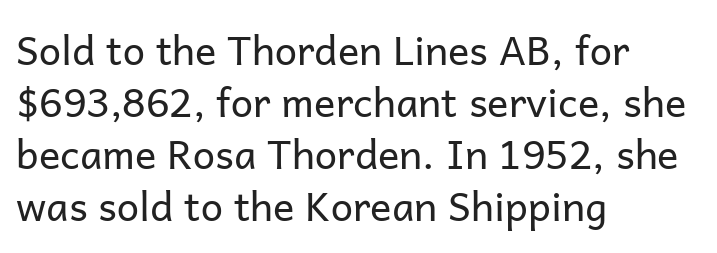
The lettering holds an erect, upright posture throughout. The rendering uses natural spacing where letterforms have individual widths. Notice how the passage keeps a crisp vertical edge on the left only. Students, observe: this is what conventionally led text looks like. The string is rendered with underlining switched off.
